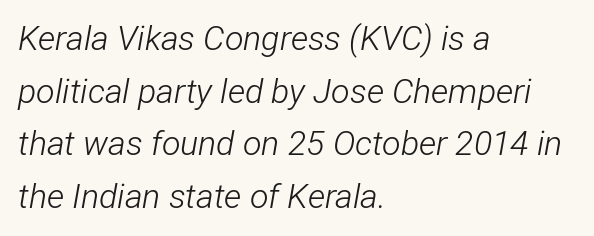
{"italic": "yes", "lean": "right", "slant_degrees": 12, "bold": "no", "weight": "light", "width": "condensed", "stroke_contrast": "low", "x_height": "medium", "monospaced": "no", "underline": "no", "align": "left", "line_spacing": "normal", "line_spacing_ratio": 1.55, "letter_spacing": "normal", "letter_spacing_em": 0.0, "glyph_px": 34}
